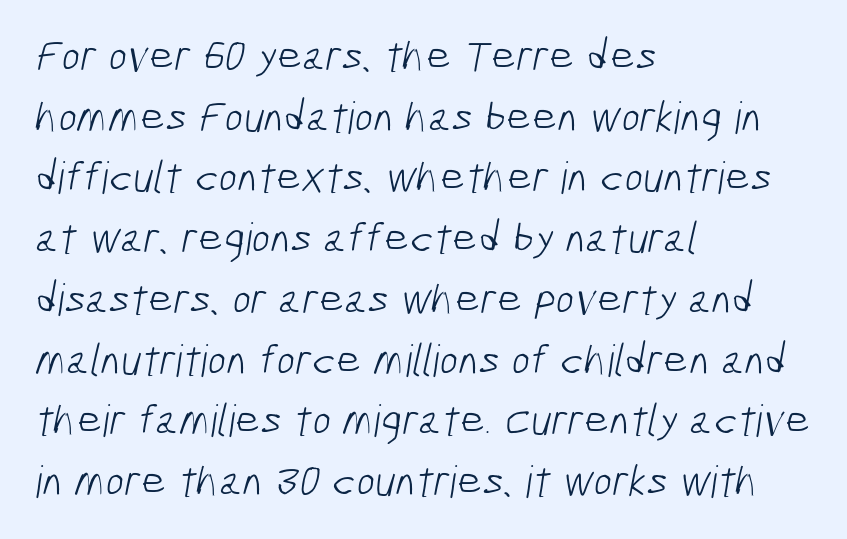
Q: Is the text bold? A: No.
Q: Is the typeface a serif or a sans-serif typeface? A: Sans-serif.
Q: Is the text underlined? A: No.
Q: How is the paragraph aligned? A: Left-aligned.
Q: Is the spacing between letters normal or unusually wide? A: Normal.
Q: Is the spacing between lines tight, normal or loose? A: Normal.
Q: Width (condensed, normal, or wide)? A: Condensed.
Q: Stroke contrast? A: Low.
Q: x-height? A: Medium.
Q: Monospaced? A: No.
